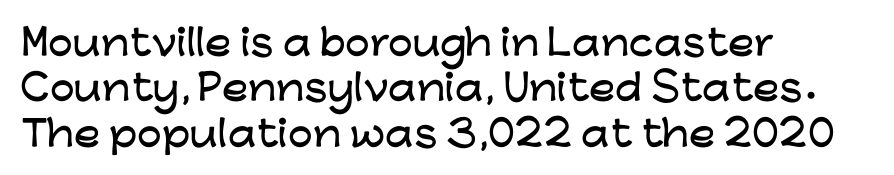
{"serif": "no", "italic": "no", "width": "wide", "stroke_contrast": "low", "x_height": "medium", "monospaced": "no", "underline": "no", "align": "left", "line_spacing": "normal", "line_spacing_ratio": 1.3, "letter_spacing": "normal", "letter_spacing_em": 0.0, "glyph_px": 35}
